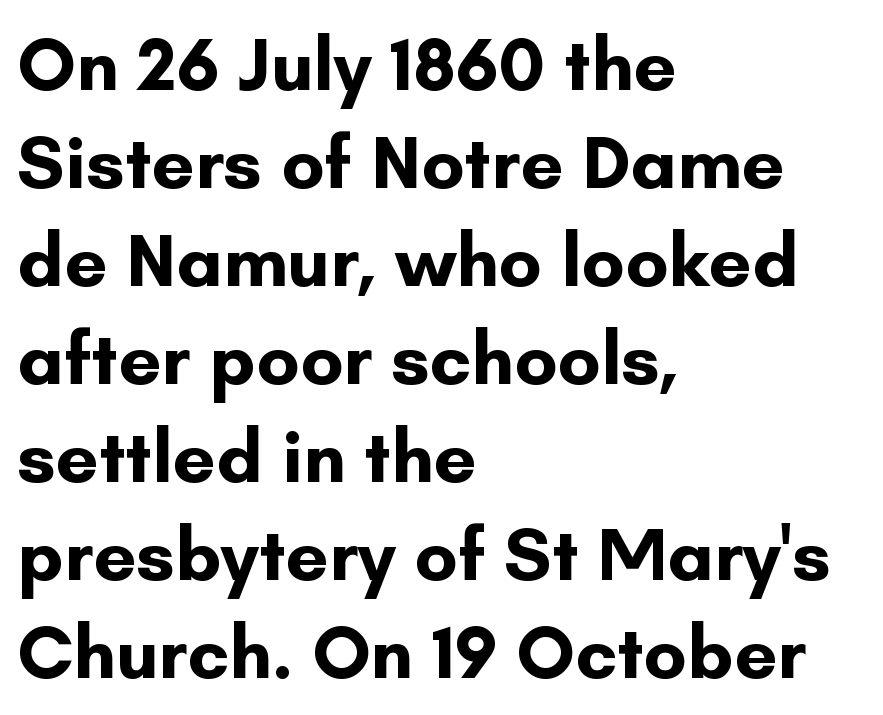
There is no visible air inserted between adjacent glyphs. The passage shown is emphatically bold. Descender tails drop into unmarked territory. The rendering uses natural spacing where letterforms have individual widths. If you drew a line through each stem, it would be perfectly vertical. Serif or sans? Sans — the stroke terminals are bare.
